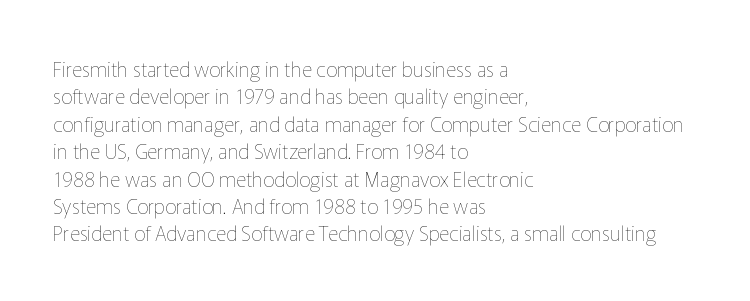
{"italic": "no", "bold": "no", "underline": "no", "align": "left", "line_spacing": "normal", "line_spacing_ratio": 1.37, "letter_spacing": "normal", "letter_spacing_em": 0.0, "glyph_px": 20}
